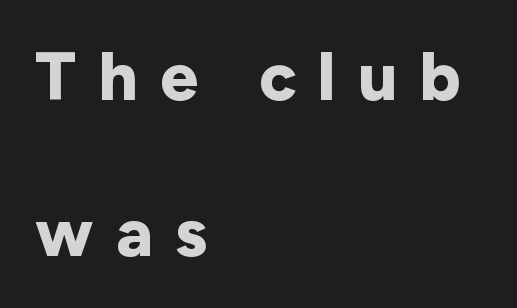
The image shows 68 px bold sans-serif type, upright; set left-aligned, loose line spacing (2.29x), unusually wide letter spacing (+0.33 em), not underlined; low stroke contrast and a medium x-height.
